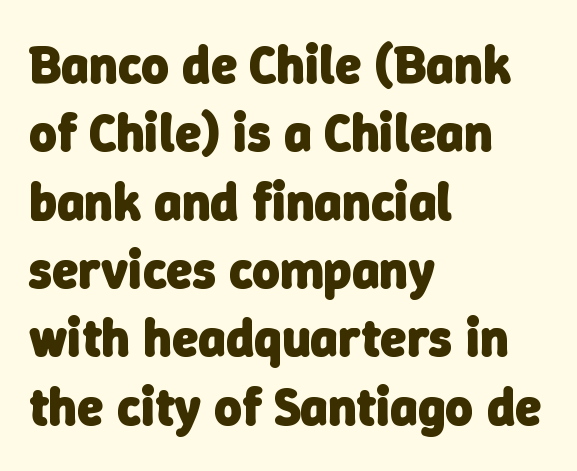
{"serif": "no", "bold": "yes", "weight": "heavy", "width": "normal", "stroke_contrast": "low", "x_height": "medium", "monospaced": "no", "underline": "no", "align": "left", "line_spacing": "normal", "line_spacing_ratio": 1.29, "letter_spacing": "normal", "letter_spacing_em": 0.0, "glyph_px": 53}
